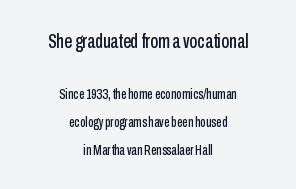
The image shows 20 px text type, upright; set centered, loose line spacing (2.01x), normal letter spacing, not underlined; the first (top) block is 1.43x larger.
